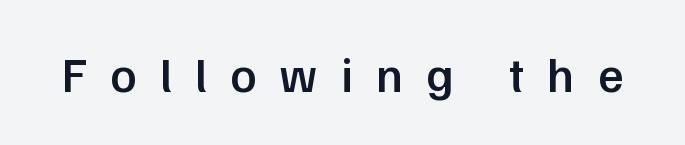
{"serif": "no", "italic": "no", "bold": "semi", "weight": "semibold", "width": "normal", "stroke_contrast": "low", "x_height": "medium", "monospaced": "no", "underline": "no", "letter_spacing": "wide", "letter_spacing_em": 0.47, "glyph_px": 49}
